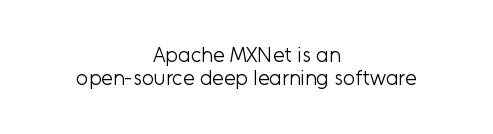
The image shows 21 px text type, upright; set centered, tight line spacing (1.11x), normal letter spacing, not underlined.
